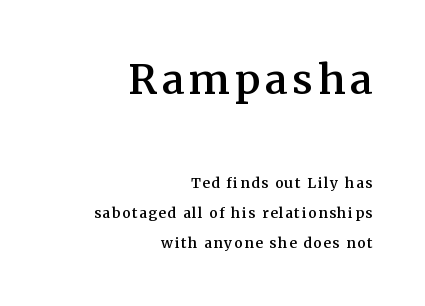
The lettering holds an erect, upright posture throughout. Quick note: underline off. Stroke thickness is moderately raised; the sample reads as semibold. Here the first block reads like a headline and the second like body copy. Quick note: interline space is abundant.
